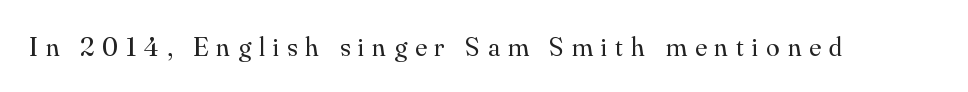
{"italic": "no", "bold": "no", "underline": "no", "letter_spacing": "wide", "letter_spacing_em": 0.3, "glyph_px": 27}
